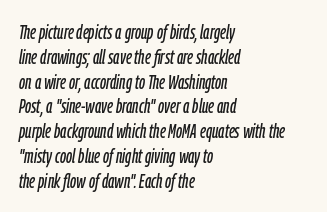
{"italic": "yes", "lean": "right", "slant_degrees": 9, "underline": "no", "align": "left", "line_spacing_ratio": 1.24, "letter_spacing": "normal", "letter_spacing_em": 0.0, "glyph_px": 20}
